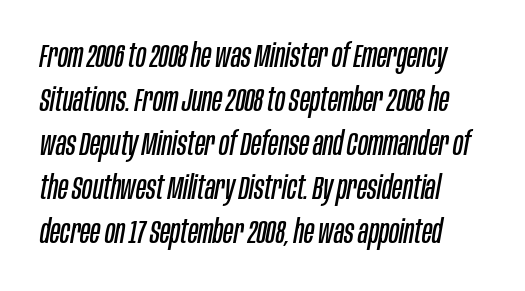
Q: Is the text bold? A: No.
Q: Is the text italic (slanted)? A: Yes, it leans right by about 10 degrees.
Q: Is the text underlined? A: No.
Q: How is the paragraph aligned? A: Left-aligned.
Q: Is the spacing between letters normal or unusually wide? A: Normal.
Q: Is the spacing between lines tight, normal or loose? A: Normal.
Q: Width (condensed, normal, or wide)? A: Condensed.
Q: Stroke contrast? A: Low.
Q: x-height? A: Large.
Q: Monospaced? A: No.
